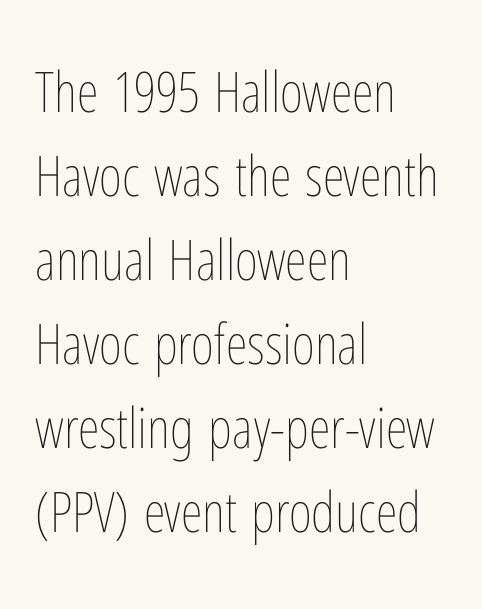
Q: Is the text bold? A: No.
Q: Is the text italic (slanted)? A: No, it is upright.
Q: Is the text underlined? A: No.
Q: How is the paragraph aligned? A: Left-aligned.
Q: Is the spacing between letters normal or unusually wide? A: Normal.
Q: Is the spacing between lines tight, normal or loose? A: Normal.
Q: Width (condensed, normal, or wide)? A: Condensed.
Q: Stroke contrast? A: Low.
Q: x-height? A: Medium.
Q: Monospaced? A: No.
